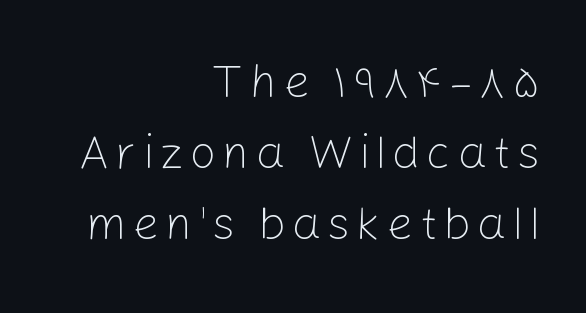
The cut favours lightness, reaching ordinary text weight at its darkest. The text was rendered using a sans face with plain stroke endings. Compared with typical paragraphs, the rows here are spaced about the same. The rendering anchors every line to the right-hand side. The foot of each line stays bare and open.
